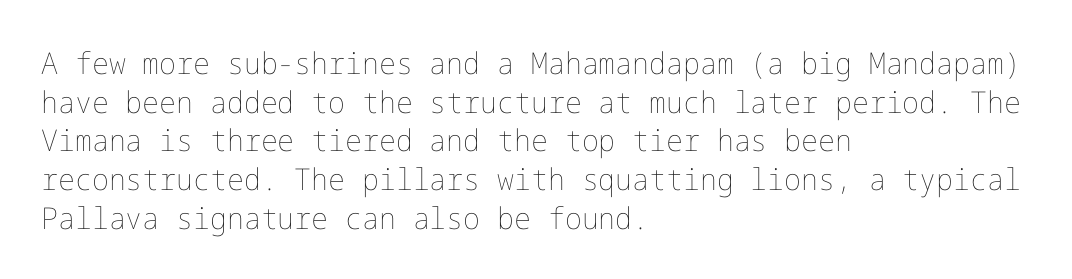
Q: Is the text bold? A: No.
Q: Is the text italic (slanted)? A: No, it is upright.
Q: Is the text underlined? A: No.
Q: How is the paragraph aligned? A: Left-aligned.
Q: Is the spacing between letters normal or unusually wide? A: Normal.
Q: Is the spacing between lines tight, normal or loose? A: Normal.
Q: Width (condensed, normal, or wide)? A: Normal.
Q: Stroke contrast? A: Low.
Q: x-height? A: Medium.
